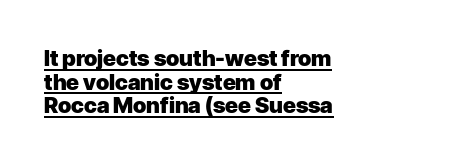
Q: Is the text bold? A: Yes.
Q: Is the text italic (slanted)? A: No, it is upright.
Q: Is the text underlined? A: Yes.
Q: How is the paragraph aligned? A: Left-aligned.
Q: Is the spacing between letters normal or unusually wide? A: Normal.
Q: Is the spacing between lines tight, normal or loose? A: Tight.
